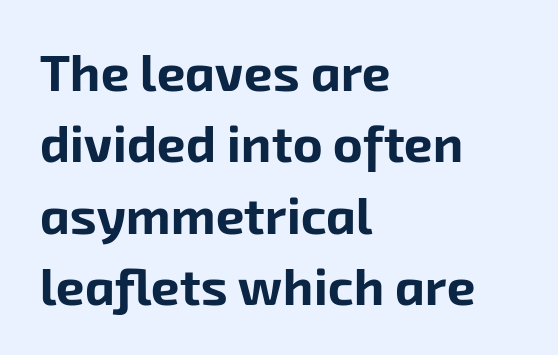
The image shows 51 px bold sans-serif type; set left-aligned, normal line spacing (1.4x), normal letter spacing, not underlined; low stroke contrast and a medium x-height.
